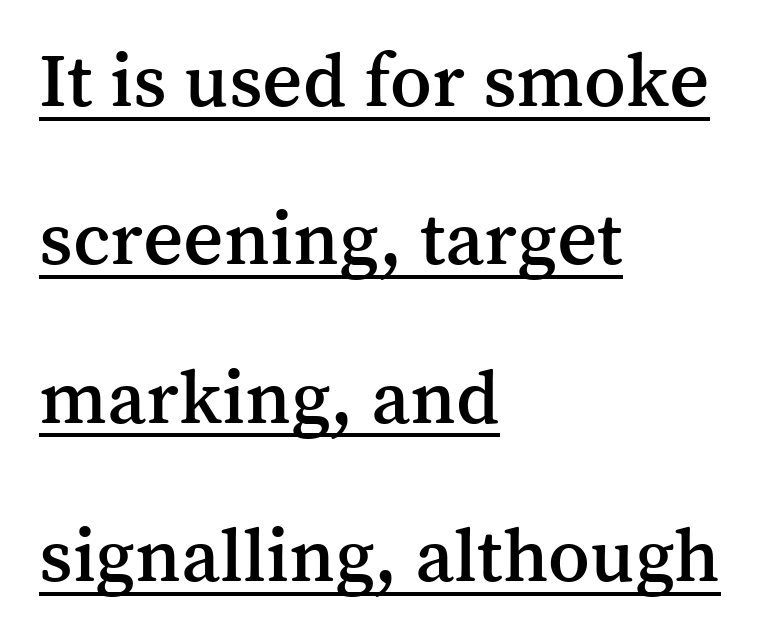
If you measured baseline to baseline, you'd find a long distance. Between one letter and the next there's only the usual sliver of space. Yep, those are serifs on the letters. Every row of glyphs begins at an identical x-position on the left. A typesetter would call this proportional, since set widths differ per character.
